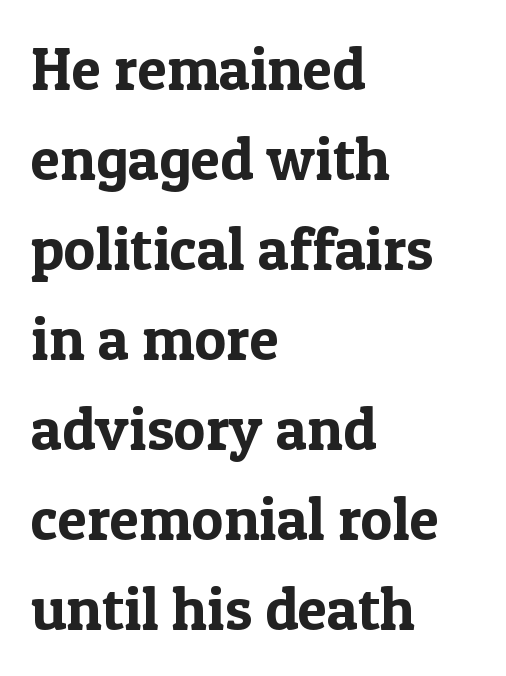
{"serif": "yes", "italic": "no", "width": "normal", "x_height": "medium", "monospaced": "no", "underline": "no", "align": "left", "line_spacing": "normal", "line_spacing_ratio": 1.5, "letter_spacing": "normal", "letter_spacing_em": 0.0, "glyph_px": 60}
